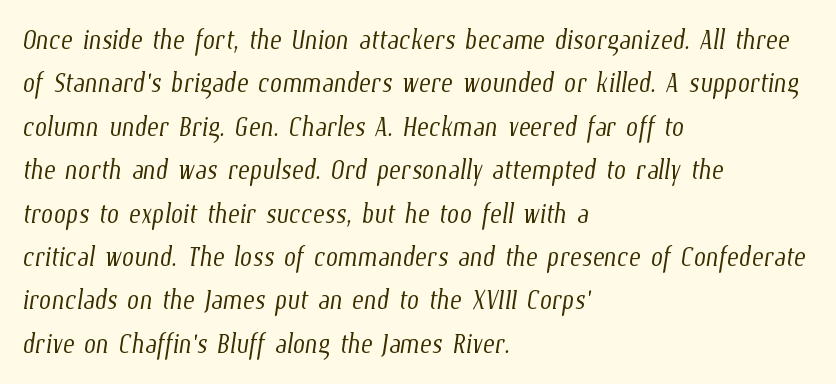
{"bold": "no", "weight": "light", "width": "condensed", "stroke_contrast": "low", "x_height": "medium", "monospaced": "no", "underline": "no", "align": "left", "line_spacing_ratio": 1.24, "letter_spacing": "normal", "letter_spacing_em": 0.0, "glyph_px": 35}
